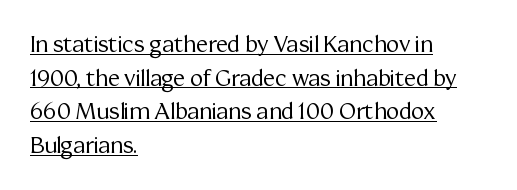
The image shows 22 px text type, upright; set left-aligned, normal line spacing (1.53x), normal letter spacing, underlined.
